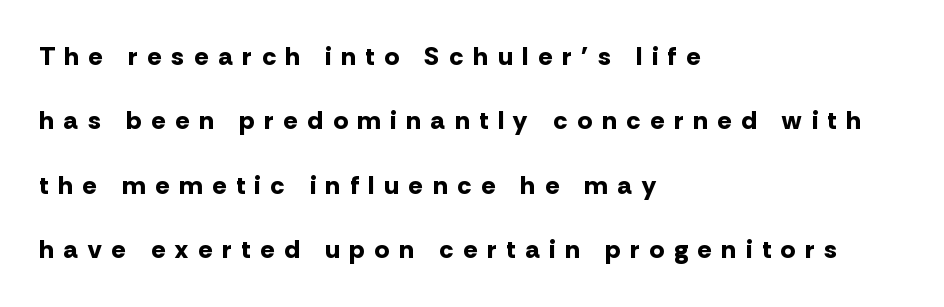
The image shows 26 px bold type, upright; set left-aligned, loose line spacing (2.48x), unusually wide letter spacing (+0.39 em), not underlined.
